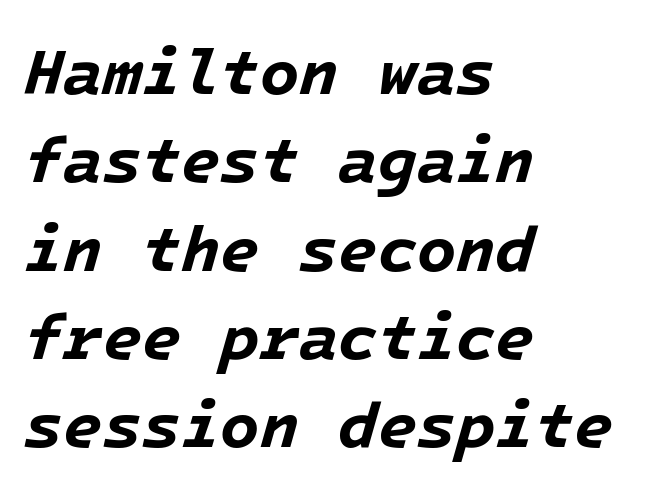
Q: Is the text bold? A: Yes.
Q: Is the text italic (slanted)? A: Yes, it leans right by about 16 degrees.
Q: Is the text underlined? A: No.
Q: How is the paragraph aligned? A: Left-aligned.
Q: Is the spacing between letters normal or unusually wide? A: Normal.
Q: Is the spacing between lines tight, normal or loose? A: Normal.
Q: Width (condensed, normal, or wide)? A: Normal.
Q: Stroke contrast? A: Low.
Q: x-height? A: Medium.
